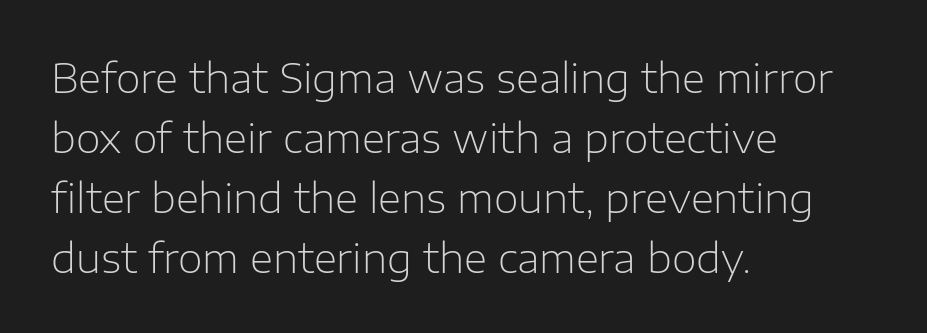
Q: Is the text bold? A: No.
Q: Is the text italic (slanted)? A: No, it is upright.
Q: Is the typeface a serif or a sans-serif typeface? A: Sans-serif.
Q: Is the text underlined? A: No.
Q: How is the paragraph aligned? A: Left-aligned.
Q: Is the spacing between letters normal or unusually wide? A: Normal.
Q: Is the spacing between lines tight, normal or loose? A: Normal.
Q: Width (condensed, normal, or wide)? A: Normal.
Q: Stroke contrast? A: Low.
Q: x-height? A: Medium.
Q: Monospaced? A: No.
